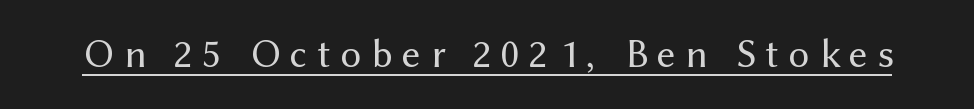
Spacing verdict: proportional, widths tailored to each character. Stems here are at most as thick as an everyday book face. Glyph-to-glyph distance is far greater than everyday printed text. Is there any slant? The stems are plumb. Type style note: lacks serifs.
